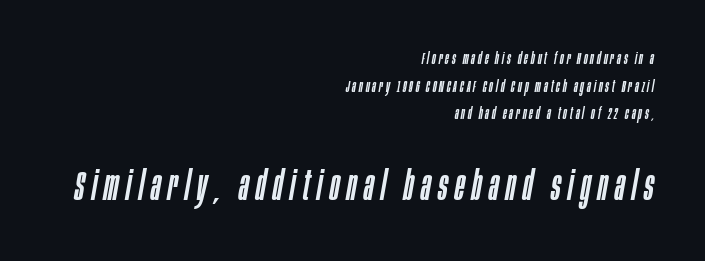
{"italic": "yes", "lean": "right", "slant_degrees": 10, "width": "condensed", "stroke_contrast": "low", "x_height": "large", "monospaced": "no", "underline": "no", "align": "right", "line_spacing_ratio": 1.73, "larger_block": "second", "size_ratio": 2.56, "glyph_px": 41}
